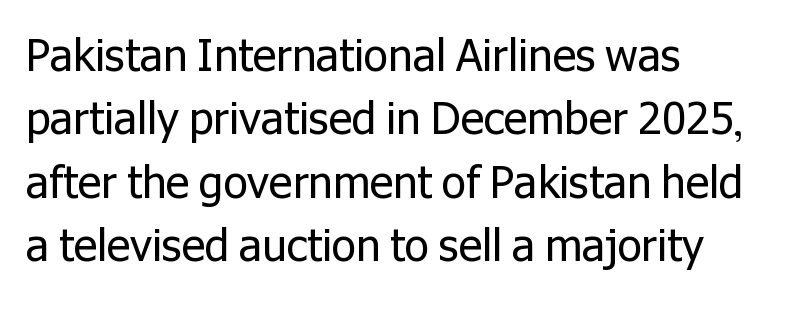
Q: Is the text bold? A: No.
Q: Is the text italic (slanted)? A: No, it is upright.
Q: Is the typeface a serif or a sans-serif typeface? A: Sans-serif.
Q: Is the text underlined? A: No.
Q: How is the paragraph aligned? A: Left-aligned.
Q: Is the spacing between letters normal or unusually wide? A: Normal.
Q: Is the spacing between lines tight, normal or loose? A: Normal.
Q: Width (condensed, normal, or wide)? A: Normal.
Q: Stroke contrast? A: Low.
Q: x-height? A: Medium.
Q: Monospaced? A: No.
